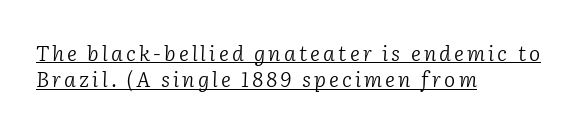
Q: Is the text bold? A: No.
Q: Is the text italic (slanted)? A: Yes, it leans right by about 2 degrees.
Q: Is the text underlined? A: Yes.
Q: How is the paragraph aligned? A: Left-aligned.
